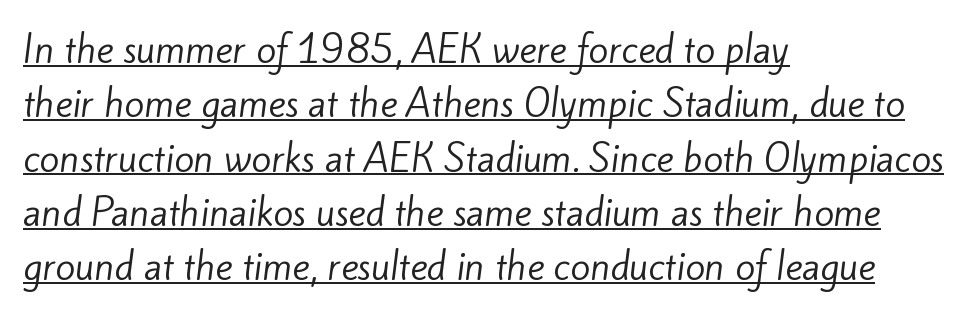
{"serif": "no", "bold": "no", "weight": "regular", "width": "normal", "stroke_contrast": "low", "x_height": "small", "monospaced": "no", "underline": "yes", "align": "left", "line_spacing": "normal", "line_spacing_ratio": 1.51, "letter_spacing": "normal", "letter_spacing_em": 0.0, "glyph_px": 36}
